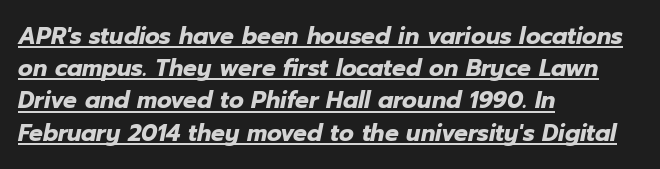
The image shows 23 px bold type, italic (leaning right); set left-aligned, normal line spacing (1.4x), normal letter spacing, underlined.
